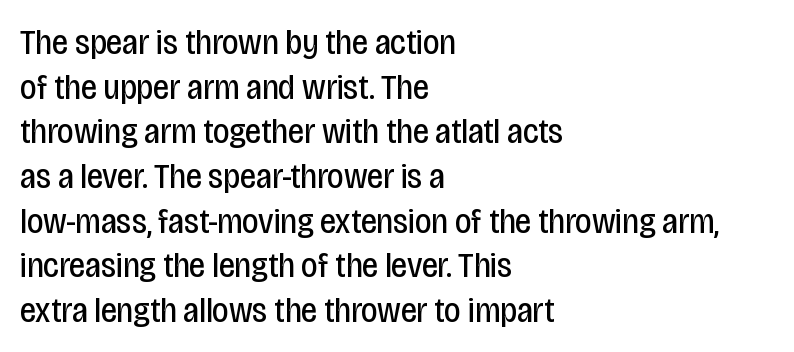
This rendering leaves character spacing at its baseline value. Varying glyph widths throughout — classic text-font behaviour. The text was rendered using a sans face with plain stroke endings. The paragraph has a hard left edge and a soft right edge.
